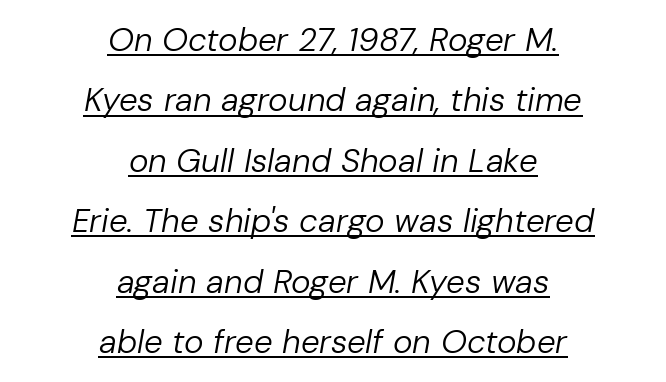
Q: Is the text bold? A: No.
Q: Is the text italic (slanted)? A: Yes, it leans right by about 10 degrees.
Q: Is the text underlined? A: Yes.
Q: How is the paragraph aligned? A: Centered.
Q: Is the spacing between letters normal or unusually wide? A: Normal.
Q: Width (condensed, normal, or wide)? A: Normal.
Q: Stroke contrast? A: Low.
Q: x-height? A: Medium.
Q: Monospaced? A: No.
